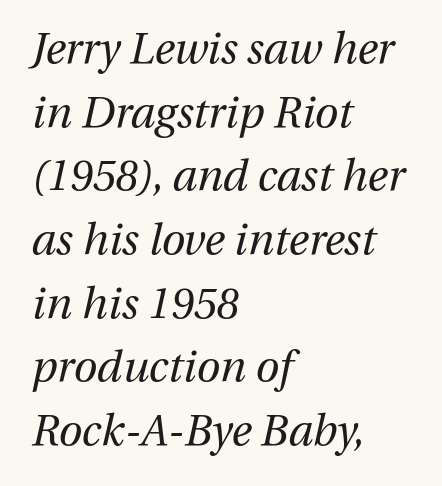
The image shows 43 px regular-weight type, italic (leaning right); set left-aligned, normal line spacing (1.48x), normal letter spacing, not underlined; medium stroke contrast and a medium x-height.
